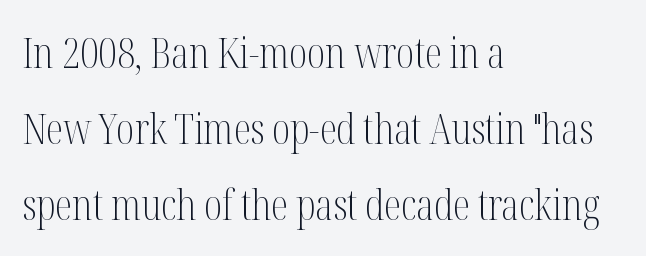
Q: Is the text bold? A: No.
Q: Is the text italic (slanted)? A: No, it is upright.
Q: Is the typeface a serif or a sans-serif typeface? A: Serif.
Q: Is the text underlined? A: No.
Q: How is the paragraph aligned? A: Left-aligned.
Q: Is the spacing between letters normal or unusually wide? A: Normal.
Q: Width (condensed, normal, or wide)? A: Condensed.
Q: Stroke contrast? A: Medium.
Q: x-height? A: Medium.
Q: Monospaced? A: No.
